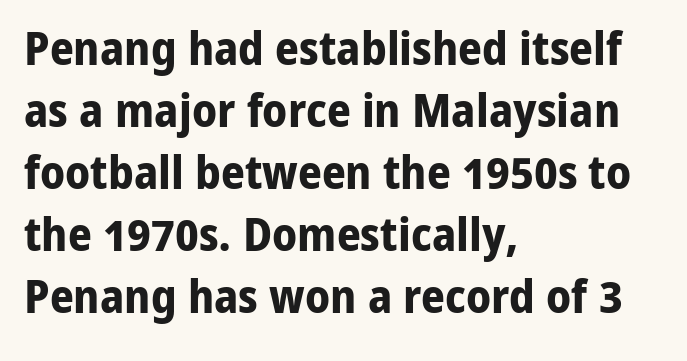
The image shows 47 px bold sans-serif type, upright; set left-aligned, normal line spacing (1.32x), normal letter spacing, not underlined; low stroke contrast and a medium x-height.
